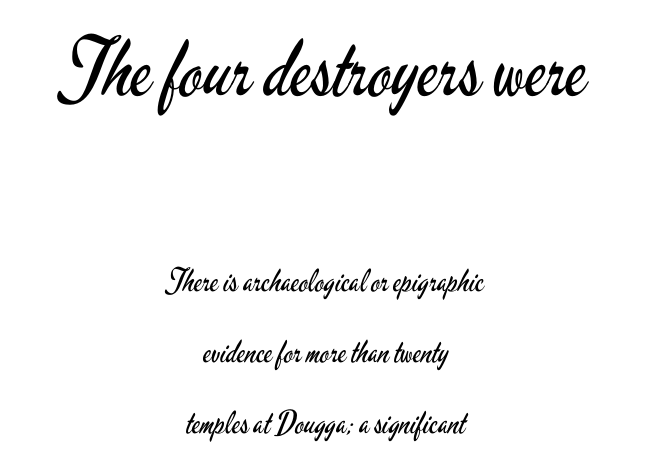
The passage shown stacks its lines with a broad gap. Think of a printed novel: that variable character pitch is what you see here. The weight would be labelled regular, book, light, or lighter still. In CSS terms this would be text-align: center. The specimen omits any rule beneath the text block's lines.
